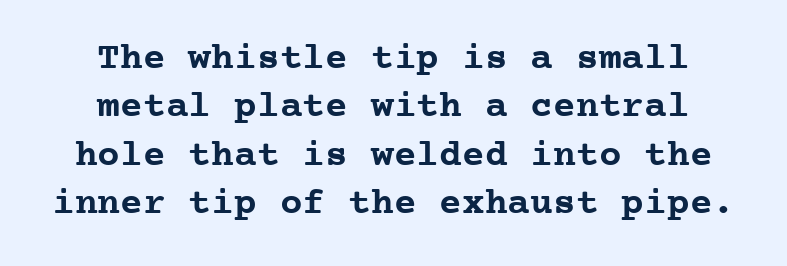
The image shows 38 px semibold serif type, upright, monospaced; set centered, normal line spacing (1.27x), normal letter spacing, not underlined; low stroke contrast and a medium x-height.
